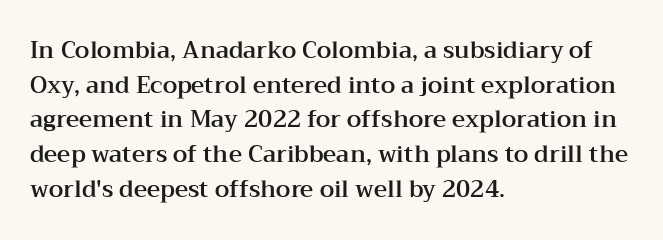
Students, observe: this is what conventionally led text looks like. Has an underline been added? It has not. Words appear dense and cohesive because spacing is normal. If you drew a ruler down the left edge, every line would touch it.
